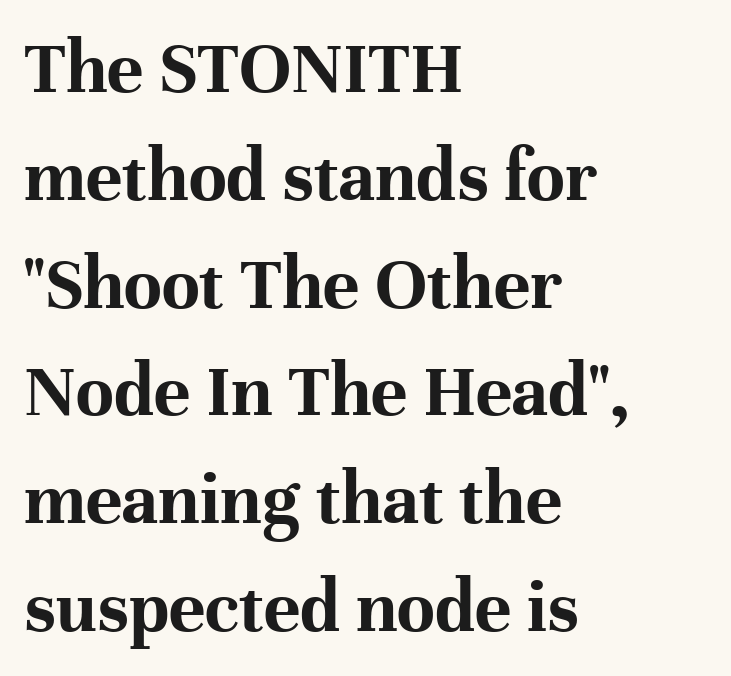
The rag falls on the right side of this text block. Thick stems and heavy bowls — unmistakably bold. Stroke terminals: seriffed. Plain, unruled lines of type. The gaps between neighbouring characters are ordinary and unremarkable.
